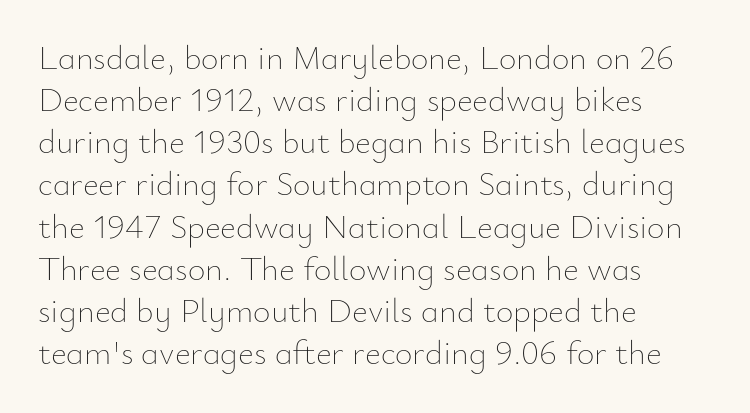
{"italic": "no", "bold": "no", "weight": "thin", "width": "normal", "stroke_contrast": "low", "x_height": "small", "monospaced": "no", "underline": "no", "align": "left", "line_spacing_ratio": 1.24, "letter_spacing": "normal", "letter_spacing_em": 0.0, "glyph_px": 34}
